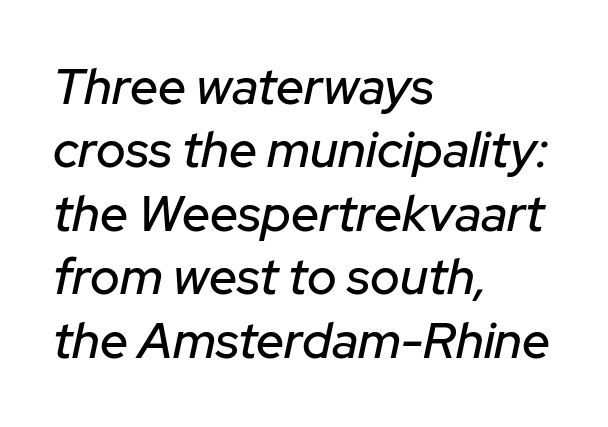
Q: Is the text italic (slanted)? A: Yes, it leans right by about 12 degrees.
Q: Is the text underlined? A: No.
Q: How is the paragraph aligned? A: Left-aligned.
Q: Is the spacing between letters normal or unusually wide? A: Normal.
Q: Is the spacing between lines tight, normal or loose? A: Normal.
Q: Width (condensed, normal, or wide)? A: Normal.
Q: Stroke contrast? A: Low.
Q: x-height? A: Medium.
Q: Monospaced? A: No.
